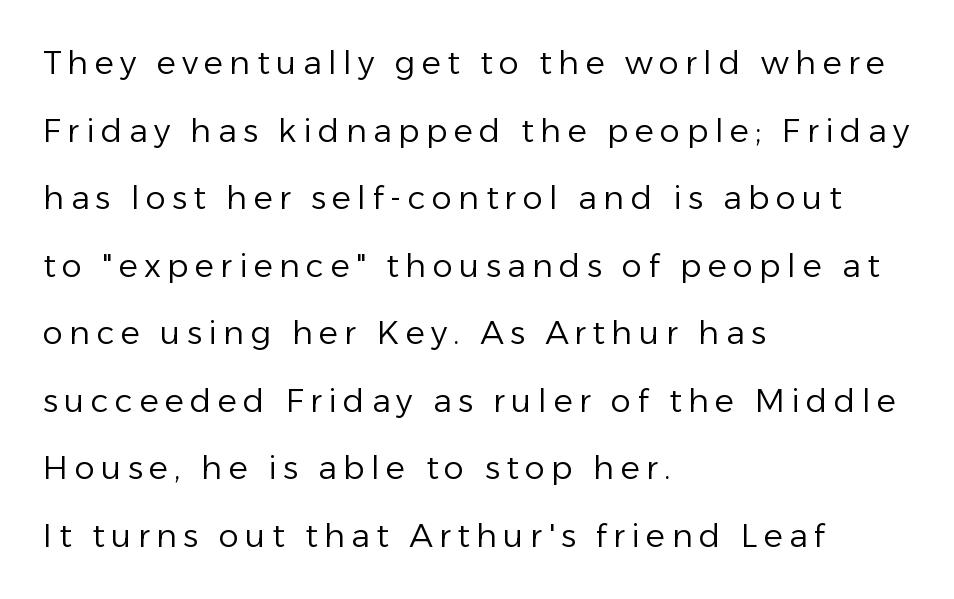
Q: Is the text bold? A: No.
Q: Is the text italic (slanted)? A: No, it is upright.
Q: Is the typeface a serif or a sans-serif typeface? A: Sans-serif.
Q: Is the text underlined? A: No.
Q: How is the paragraph aligned? A: Left-aligned.
Q: Is the spacing between letters normal or unusually wide? A: Unusually wide.
Q: Is the spacing between lines tight, normal or loose? A: Loose.
Q: Width (condensed, normal, or wide)? A: Normal.
Q: Stroke contrast? A: Low.
Q: x-height? A: Medium.
Q: Monospaced? A: No.
